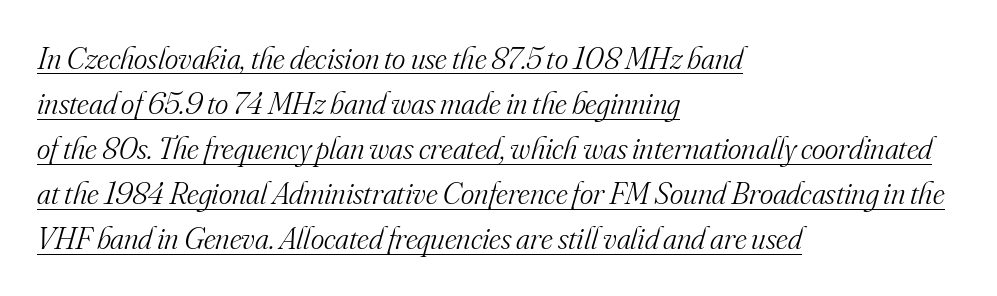
The image shows 32 px light serif type, italic (leaning right); set left-aligned, normal line spacing (1.41x), normal letter spacing, underlined; medium stroke contrast and a small x-height.
